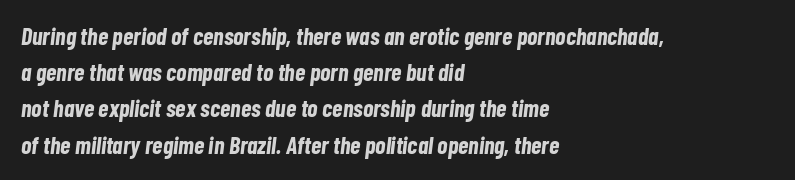
Is the block centered? No — it sits flush against the left margin. Short note: letters normally spaced. Whoever set this chose a conventional vertical rhythm. The whole block is typeset with a tilt.
